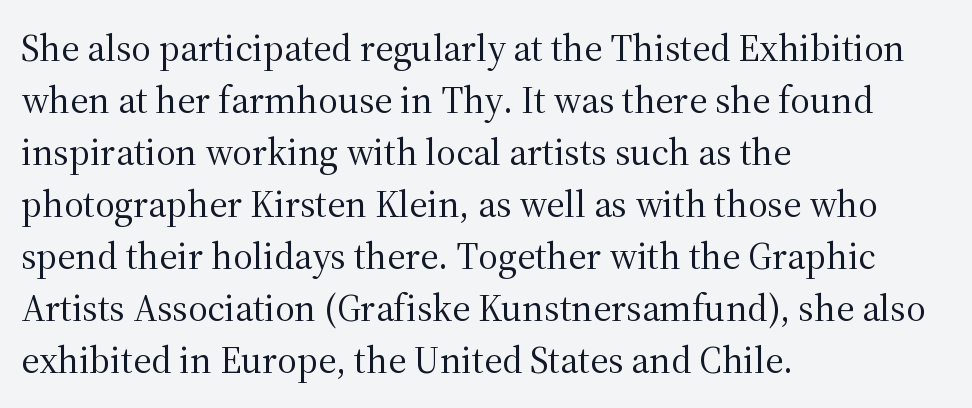
The image shows 38 px regular-weight serif type, upright; set left-aligned, normal line spacing (1.37x), normal letter spacing, not underlined; medium stroke contrast and a medium x-height.
